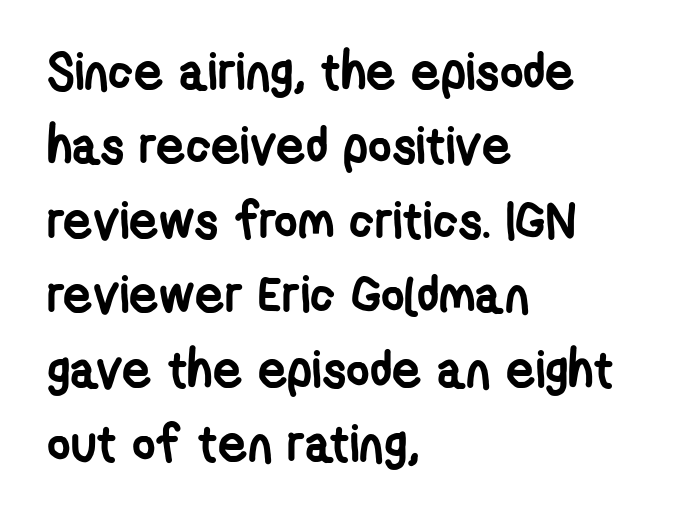
The image shows 51 px semibold, condensed sans-serif type; set left-aligned, normal line spacing (1.46x), normal letter spacing, not underlined; low stroke contrast and a medium x-height.
